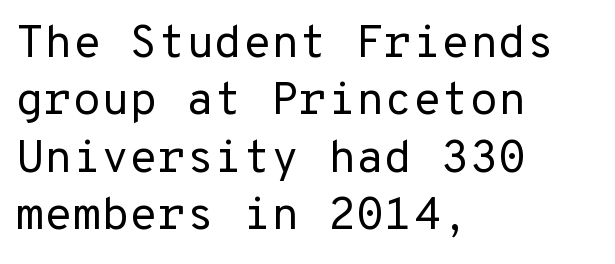
Q: Is the text bold? A: No.
Q: Is the text italic (slanted)? A: No, it is upright.
Q: Is the typeface a serif or a sans-serif typeface? A: Sans-serif.
Q: Is the text underlined? A: No.
Q: How is the paragraph aligned? A: Left-aligned.
Q: Is the spacing between letters normal or unusually wide? A: Normal.
Q: Is the spacing between lines tight, normal or loose? A: Normal.
Q: Width (condensed, normal, or wide)? A: Normal.
Q: Stroke contrast? A: Low.
Q: x-height? A: Medium.
